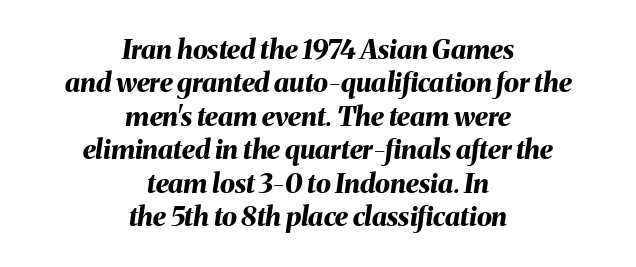
It's the slanting kind of type. Just letters on the line, the space beneath them empty. A full-strength bold gives these letters their thick strokes. The compositor balanced each line on the midline. The letterforms sit shoulder to shoulder at normal distance.
